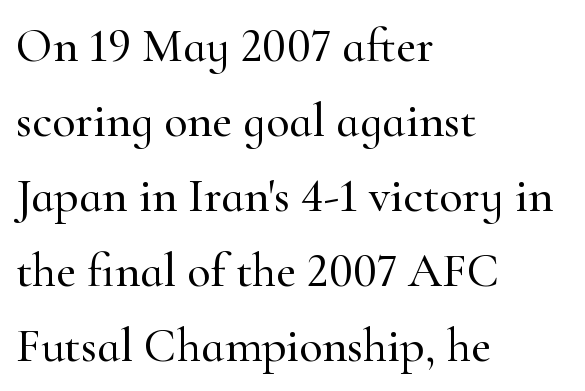
{"serif": "yes", "italic": "no", "width": "normal", "stroke_contrast": "high", "x_height": "small", "monospaced": "no", "underline": "no", "align": "left", "line_spacing": "normal", "line_spacing_ratio": 1.56, "letter_spacing": "normal", "letter_spacing_em": 0.0, "glyph_px": 48}
